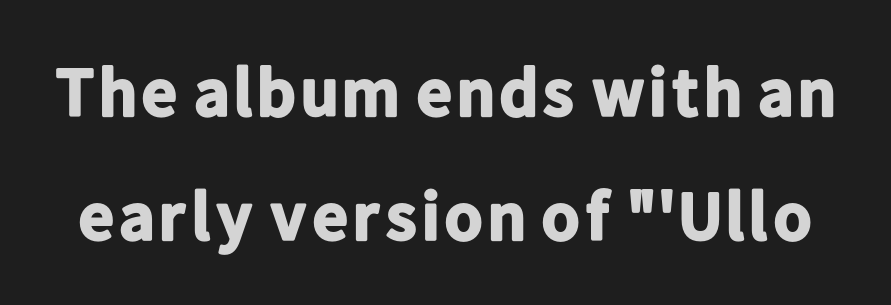
Q: Is the text bold? A: Yes.
Q: Is the text italic (slanted)? A: No, it is upright.
Q: Is the typeface a serif or a sans-serif typeface? A: Sans-serif.
Q: Is the text underlined? A: No.
Q: Is the spacing between letters normal or unusually wide? A: Normal.
Q: Width (condensed, normal, or wide)? A: Normal.
Q: Stroke contrast? A: Low.
Q: x-height? A: Medium.
Q: Monospaced? A: No.
